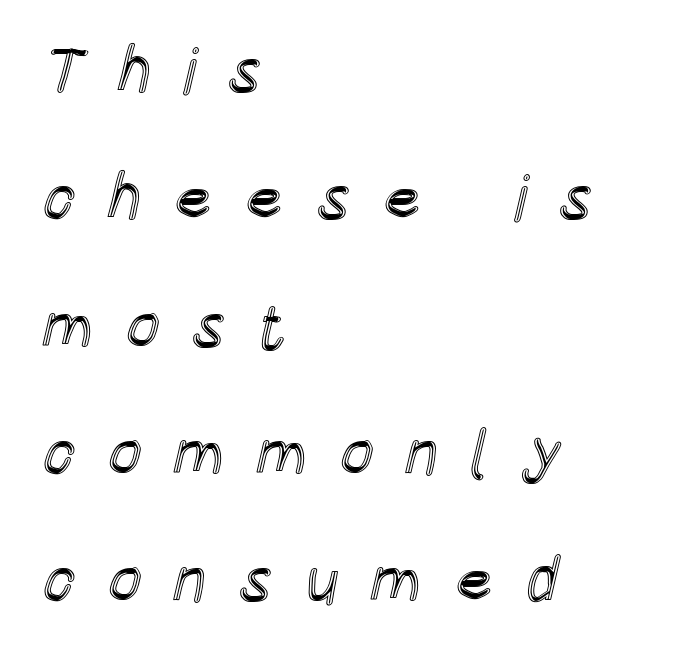
The designer dialed line spacing up above the default. The passage is arranged the way most books set body copy — flush left. Characters follow at a spacing far wider than the type designer built in. Here the designer chose a conventional face with non-uniform glyph widths. Beneath every word, the page is bare.
